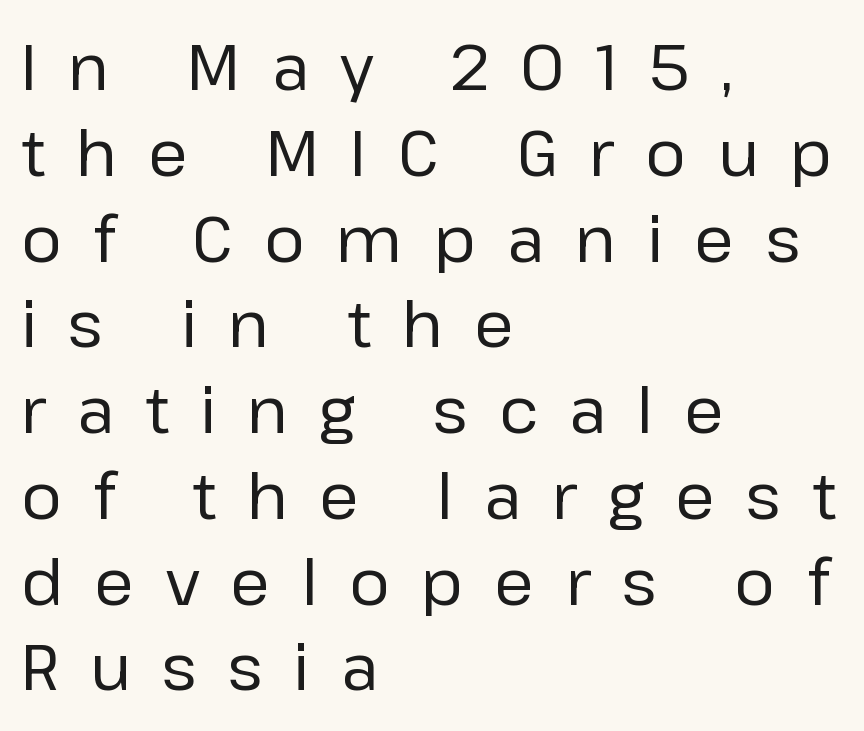
Q: Is the text bold? A: No.
Q: Is the text italic (slanted)? A: No, it is upright.
Q: Is the typeface a serif or a sans-serif typeface? A: Sans-serif.
Q: Is the text underlined? A: No.
Q: How is the paragraph aligned? A: Left-aligned.
Q: Is the spacing between letters normal or unusually wide? A: Unusually wide.
Q: Is the spacing between lines tight, normal or loose? A: Normal.
Q: Width (condensed, normal, or wide)? A: Normal.
Q: Stroke contrast? A: Low.
Q: x-height? A: Medium.
Q: Monospaced? A: No.
